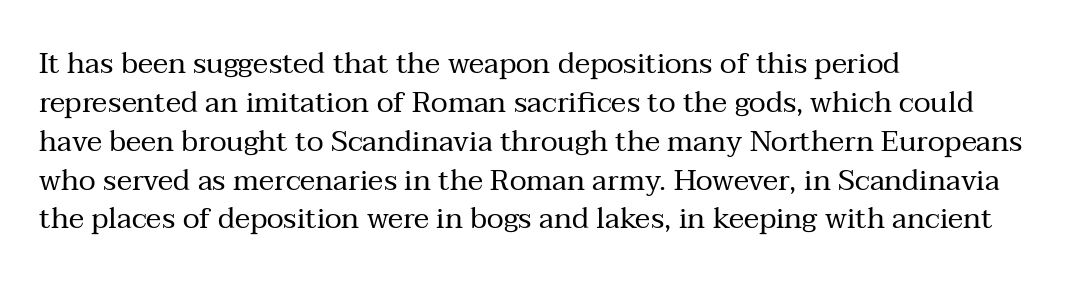
The foot of each line stays bare and open. Is the type heavy? It reads as light-to-regular instead. In CSS terms this would be text-align: left. These lines are rendered in a variable-pitch font. The text was rendered using a seriffed face with decorative stroke endings. If you drew a line through each stem, it would be perfectly vertical.
